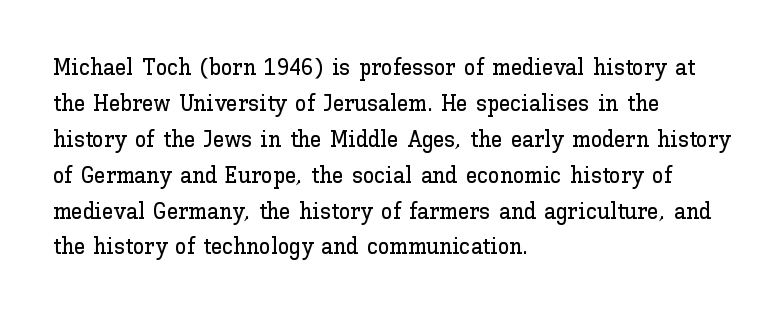
{"italic": "no", "underline": "no", "align": "left", "line_spacing": "normal", "line_spacing_ratio": 1.56, "letter_spacing": "normal", "letter_spacing_em": 0.0, "glyph_px": 23}
